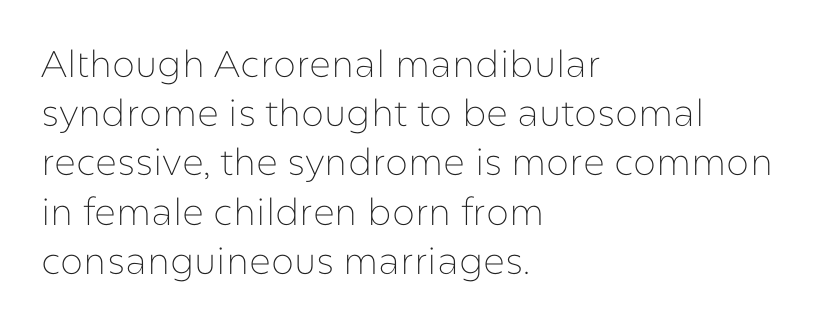
Q: Is the text bold? A: No.
Q: Is the text italic (slanted)? A: No, it is upright.
Q: Is the typeface a serif or a sans-serif typeface? A: Sans-serif.
Q: Is the text underlined? A: No.
Q: How is the paragraph aligned? A: Left-aligned.
Q: Is the spacing between letters normal or unusually wide? A: Normal.
Q: Is the spacing between lines tight, normal or loose? A: Normal.
Q: Width (condensed, normal, or wide)? A: Normal.
Q: Stroke contrast? A: Low.
Q: x-height? A: Medium.
Q: Monospaced? A: No.
